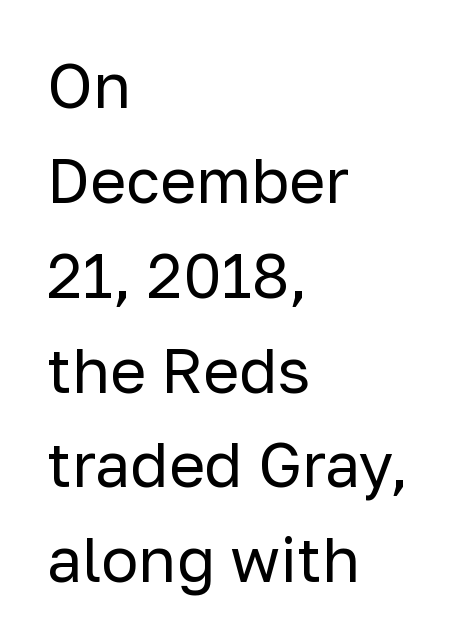
{"serif": "no", "italic": "no", "bold": "no", "weight": "regular", "width": "normal", "stroke_contrast": "low", "x_height": "medium", "monospaced": "no", "underline": "no", "align": "left", "line_spacing": "normal", "line_spacing_ratio": 1.53, "letter_spacing": "normal", "letter_spacing_em": 0.0, "glyph_px": 62}
